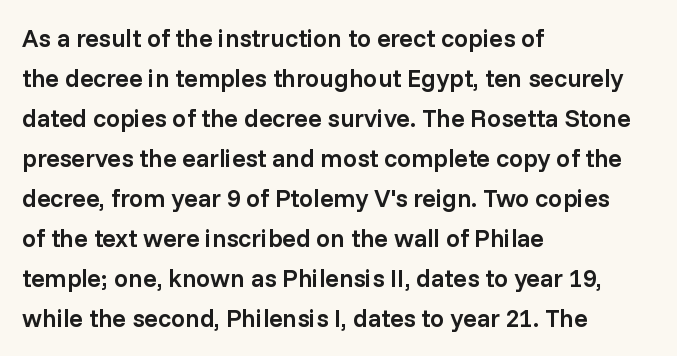
Each glyph is drawn with semibold strokes, heavier than normal yet not fully bold. Students, note that the glyphs here touch the page at normal intervals. Posture: vertical. A classic flush-left, rag-right setting is used for this passage. Does the leading feel generous? No, just average. Descenders hang freely into open space.
